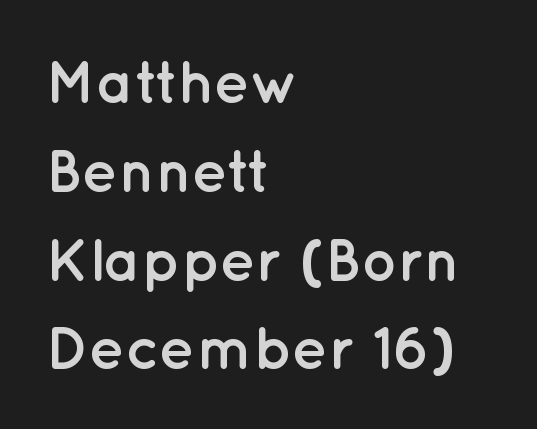
In terms of letterspacing, this is plain default setting. The typography opts for an upright posture over an oblique one. Do the characters align in a grid? No, the font is proportional. Quick note: underline off.
